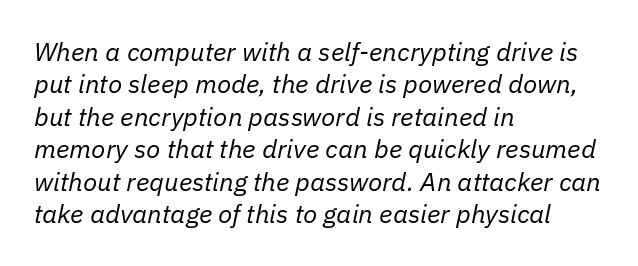
{"italic": "yes", "lean": "right", "slant_degrees": 11, "bold": "no", "underline": "no", "align": "left", "line_spacing": "normal", "line_spacing_ratio": 1.25, "letter_spacing": "normal", "letter_spacing_em": 0.0, "glyph_px": 26}
